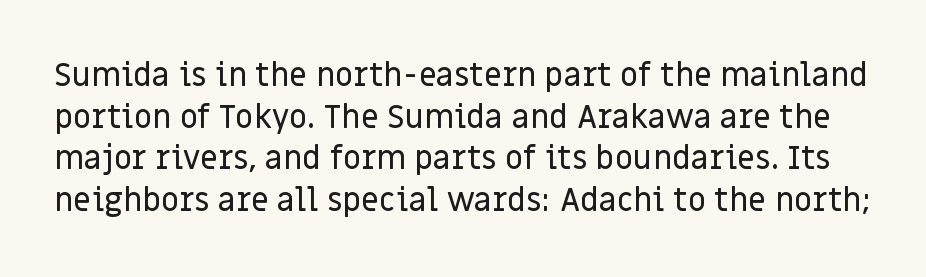
Q: Is the text italic (slanted)? A: No, it is upright.
Q: Is the typeface a serif or a sans-serif typeface? A: Sans-serif.
Q: Is the text underlined? A: No.
Q: Is the spacing between letters normal or unusually wide? A: Normal.
Q: Is the spacing between lines tight, normal or loose? A: Normal.
Q: Width (condensed, normal, or wide)? A: Normal.
Q: Stroke contrast? A: Low.
Q: x-height? A: Large.
Q: Monospaced? A: No.
